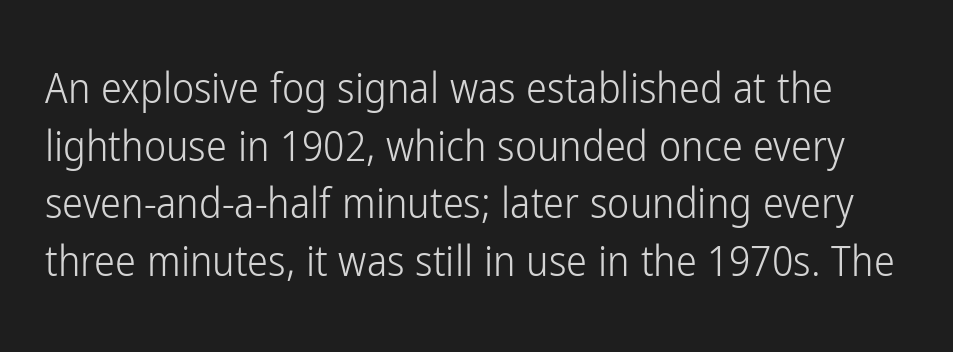
The image shows 42 px light, condensed sans-serif type, upright; set normal line spacing (1.37x), normal letter spacing, not underlined; low stroke contrast and a medium x-height.
